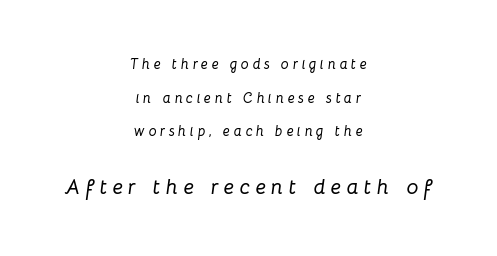
Style check: oblique. Centered paragraph, ragged on both sides. Tracking here is generous; glyphs stand well apart from one another. The face used here appears at its bigger size in the lower chunk.
